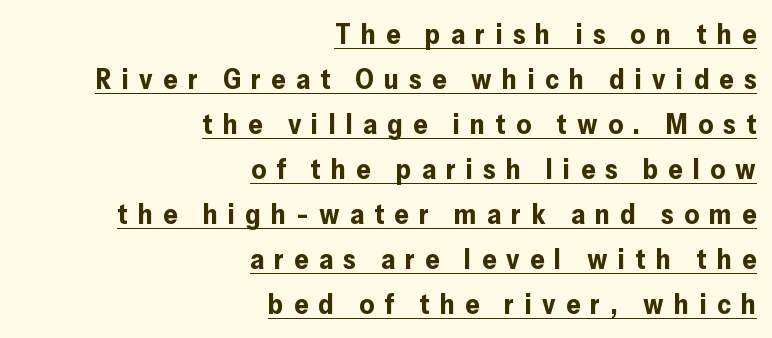
The image shows 28 px bold sans-serif type, upright; set right-aligned, normal line spacing (1.61x), unusually wide letter spacing (+0.37 em), underlined; low stroke contrast and a medium x-height.
